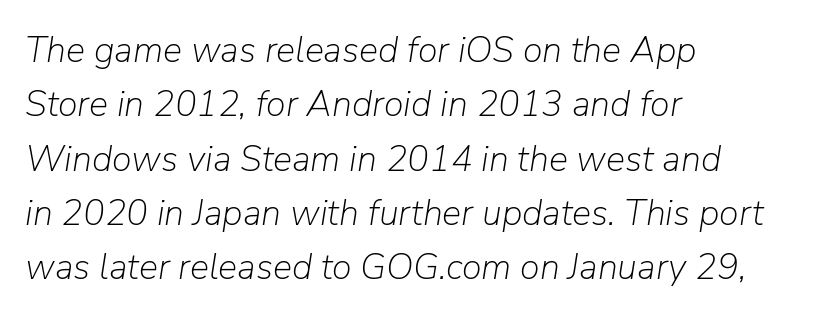
Q: Is the text bold? A: No.
Q: Is the text italic (slanted)? A: Yes, it leans right by about 9 degrees.
Q: Is the text underlined? A: No.
Q: How is the paragraph aligned? A: Left-aligned.
Q: Is the spacing between letters normal or unusually wide? A: Normal.
Q: Is the spacing between lines tight, normal or loose? A: Normal.
Q: Width (condensed, normal, or wide)? A: Normal.
Q: Stroke contrast? A: Low.
Q: x-height? A: Medium.
Q: Monospaced? A: No.
